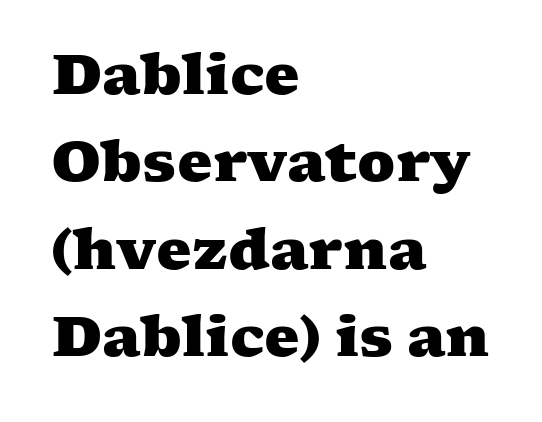
{"serif": "yes", "bold": "yes", "weight": "heavy", "width": "wide", "stroke_contrast": "medium", "x_height": "medium", "monospaced": "no", "underline": "no", "align": "left", "line_spacing": "normal", "line_spacing_ratio": 1.56, "letter_spacing": "normal", "letter_spacing_em": 0.0, "glyph_px": 56}
